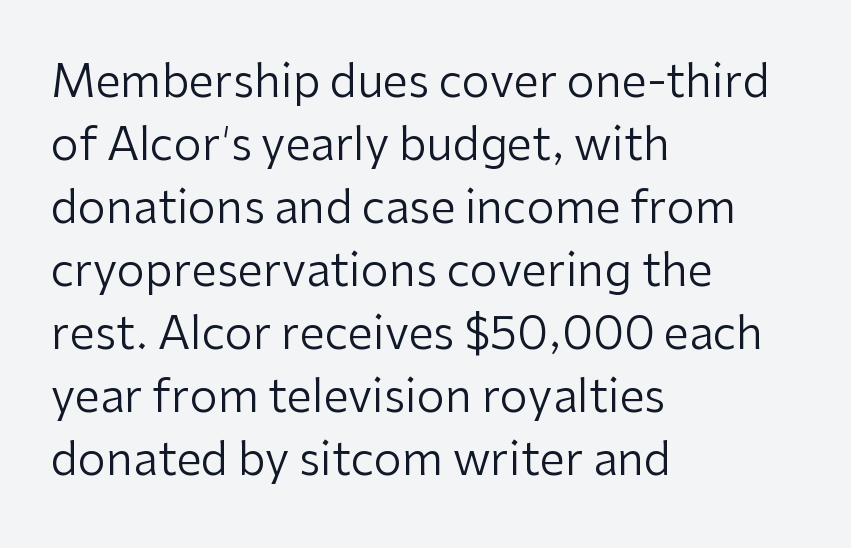
Nope, no serifs anywhere on these letters. The passage shown is typed in a proportional face where columns would drift. The setting favours the left margin, as ordinary paragraphs usually do. Default kerning and tracking; the words read as compact shapes. Rule under the text: the space is simply empty.
